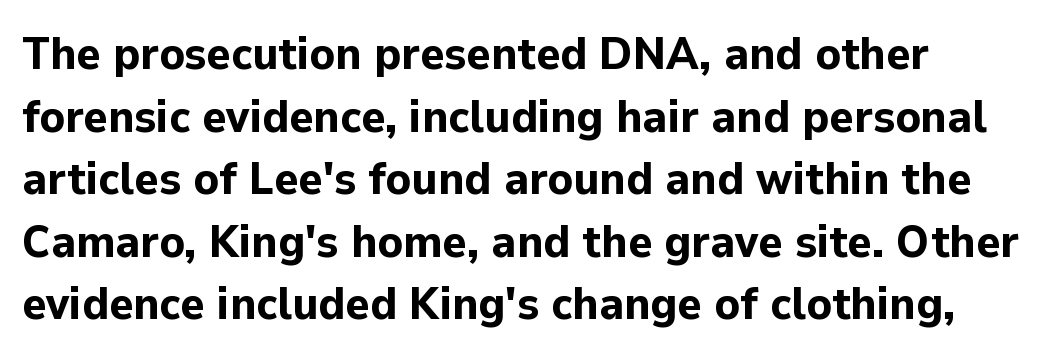
Q: Is the text bold? A: Yes.
Q: Is the text italic (slanted)? A: No, it is upright.
Q: Is the typeface a serif or a sans-serif typeface? A: Sans-serif.
Q: Is the text underlined? A: No.
Q: How is the paragraph aligned? A: Left-aligned.
Q: Is the spacing between letters normal or unusually wide? A: Normal.
Q: Is the spacing between lines tight, normal or loose? A: Normal.
Q: Width (condensed, normal, or wide)? A: Normal.
Q: Stroke contrast? A: Low.
Q: x-height? A: Medium.
Q: Monospaced? A: No.
